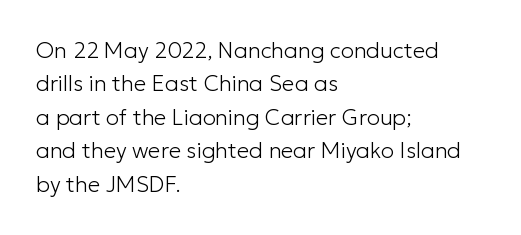
Q: Is the text bold? A: No.
Q: Is the text italic (slanted)? A: No, it is upright.
Q: Is the text underlined? A: No.
Q: How is the paragraph aligned? A: Left-aligned.
Q: Is the spacing between letters normal or unusually wide? A: Normal.
Q: Is the spacing between lines tight, normal or loose? A: Normal.
